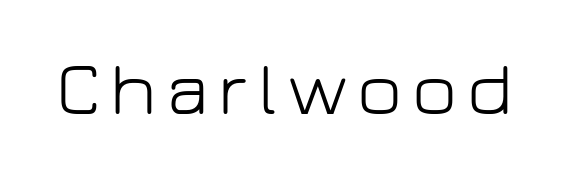
Look at the bottom of the vertical strokes: they stop flat, with no serifs. A bare baseline throughout the passage. Unlike italic type, these characters show no tilt at all. This sample has the flowing, uneven cadence of proportional lettering. Stems and bowls with no extra thickness — not bold.
